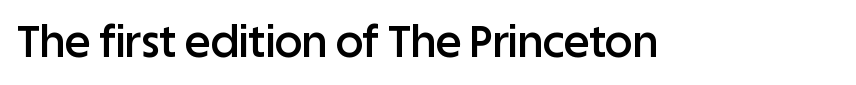
{"serif": "no", "italic": "no", "bold": "semi", "weight": "semibold", "width": "normal", "stroke_contrast": "low", "x_height": "large", "monospaced": "no", "underline": "no", "letter_spacing": "normal", "letter_spacing_em": 0.0, "glyph_px": 43}
